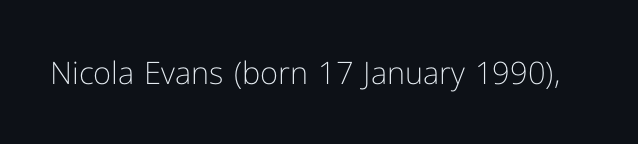
{"serif": "no", "italic": "no", "bold": "no", "weight": "light", "width": "normal", "stroke_contrast": "low", "x_height": "medium", "monospaced": "no", "underline": "no", "letter_spacing": "normal", "letter_spacing_em": 0.0, "glyph_px": 31}
